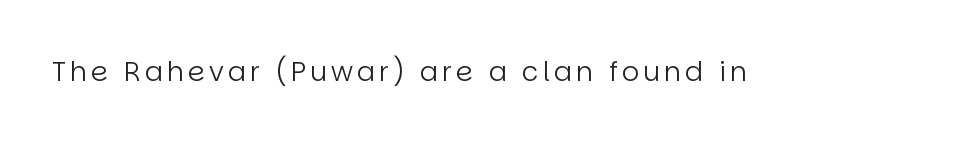
The space directly below the letters is spotless. The letters look calm and open, with moderate or lighter stems. Notice how the stems are strictly vertical — no italics here.
